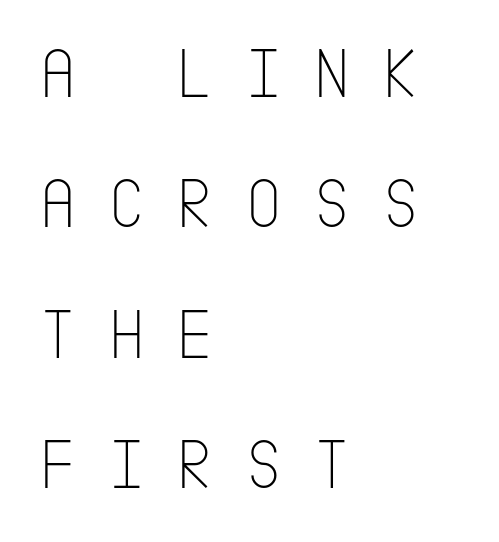
Short note: letters widely spaced. The specimen reads as upright at a glance. Glance below the letters and you will spot only blank space. The face looks like a standard text weight, possibly lighter.
